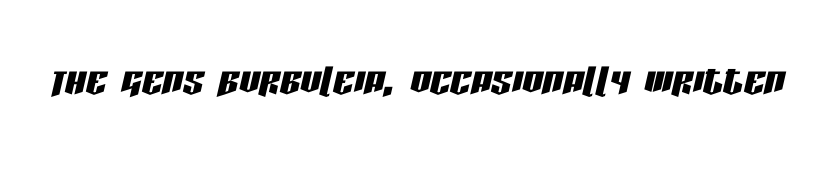
{"italic": "yes", "lean": "right", "slant_degrees": 13, "width": "condensed", "stroke_contrast": "low", "x_height": "large", "monospaced": "no", "underline": "no", "letter_spacing": "normal", "letter_spacing_em": 0.0, "glyph_px": 51}
